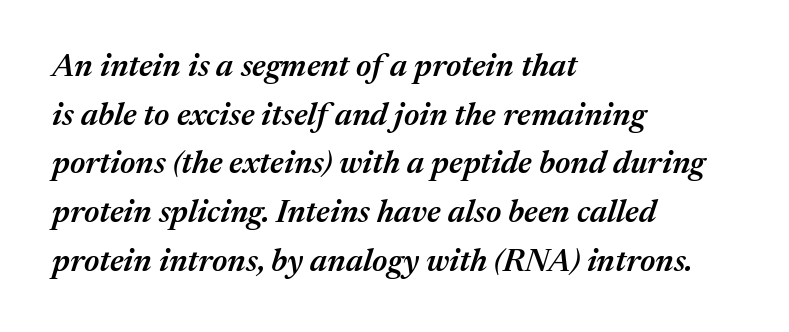
Q: Is the text bold? A: Semi-bold.
Q: Is the text italic (slanted)? A: Yes, it leans right by about 17 degrees.
Q: Is the text underlined? A: No.
Q: How is the paragraph aligned? A: Left-aligned.
Q: Is the spacing between letters normal or unusually wide? A: Normal.
Q: Is the spacing between lines tight, normal or loose? A: Normal.
Q: Width (condensed, normal, or wide)? A: Normal.
Q: Stroke contrast? A: Medium.
Q: x-height? A: Medium.
Q: Monospaced? A: No.
